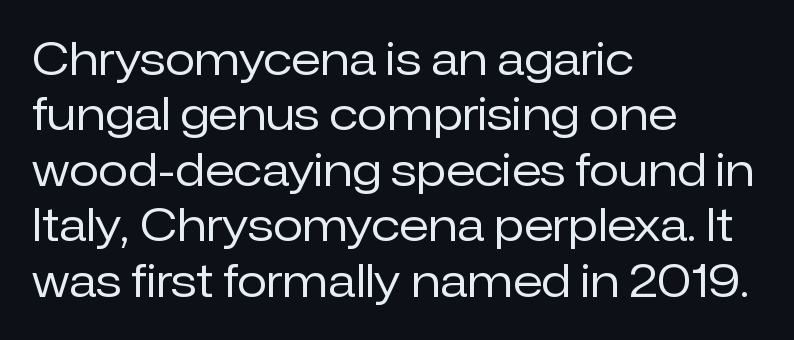
The image shows 44 px regular-weight sans-serif type, upright; set left-aligned, normal line spacing (1.26x), normal letter spacing, not underlined; low stroke contrast and a medium x-height.
